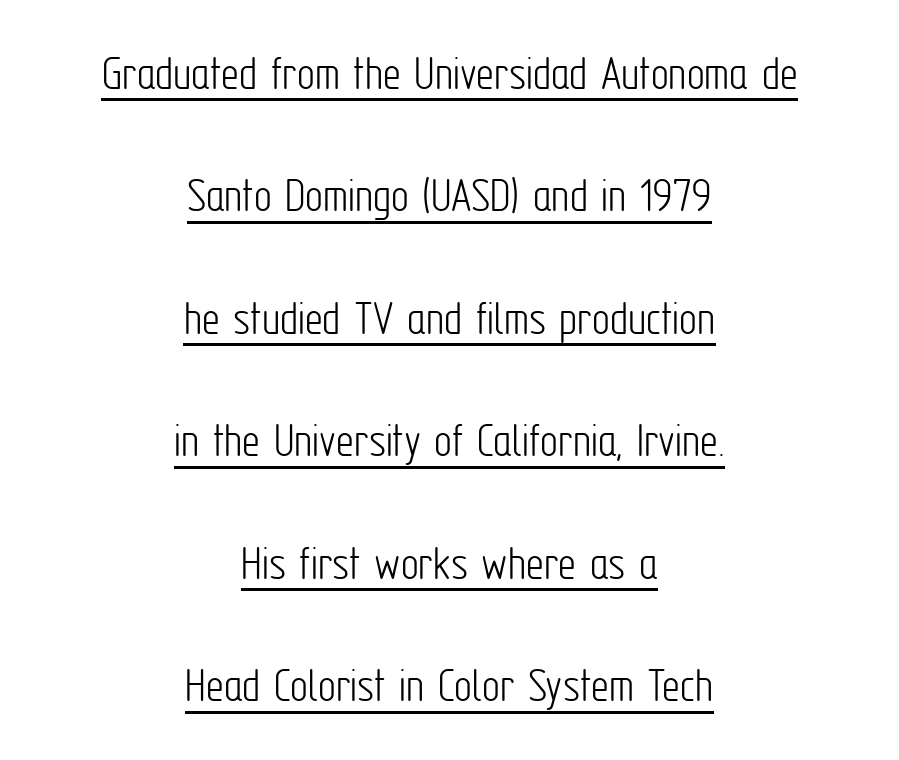
Q: Is the text bold? A: No.
Q: Is the text italic (slanted)? A: No, it is upright.
Q: Is the typeface a serif or a sans-serif typeface? A: Sans-serif.
Q: Is the text underlined? A: Yes.
Q: How is the paragraph aligned? A: Centered.
Q: Is the spacing between letters normal or unusually wide? A: Normal.
Q: Is the spacing between lines tight, normal or loose? A: Loose.
Q: Width (condensed, normal, or wide)? A: Condensed.
Q: Stroke contrast? A: Low.
Q: x-height? A: Medium.
Q: Monospaced? A: No.
